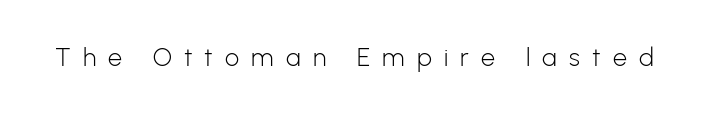
A roman cut, with each character standing at attention. Honestly, the letter spacing is so wide it's the main thing you notice. The strokes are not fattened; the text isn't bold. Only glyphs here, with clear space below each row.
